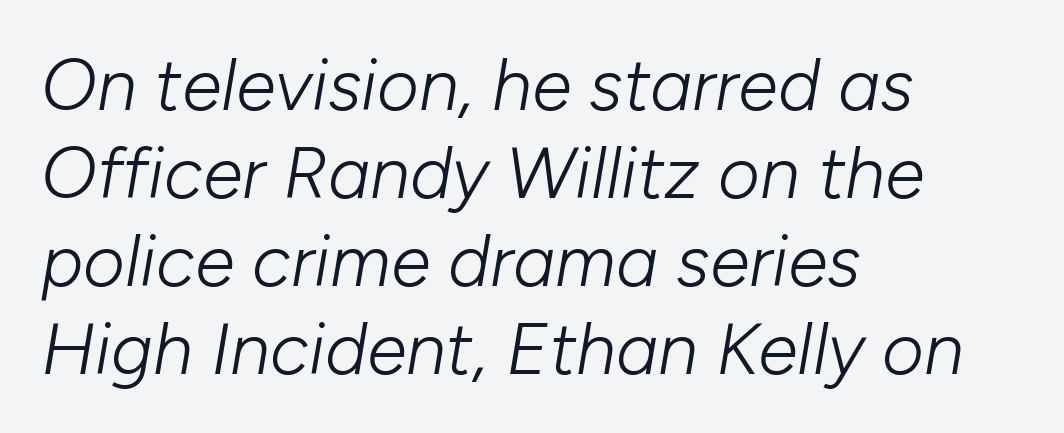
The image shows 72 px light type, italic (leaning right); set left-aligned, line spacing 1.22x, normal letter spacing, not underlined; low stroke contrast and a medium x-height.
